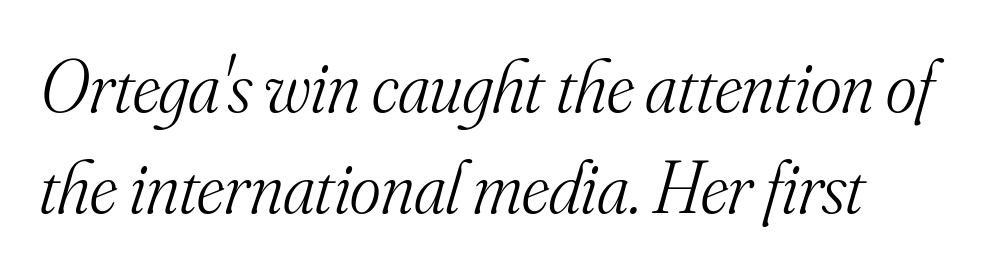
This block has exactly the height ordinary leading produces. Short note: letters normally spaced. The passage shown leans; its letterforms are oblique. Looks like regular typesetting: each glyph gets only the width it needs.
